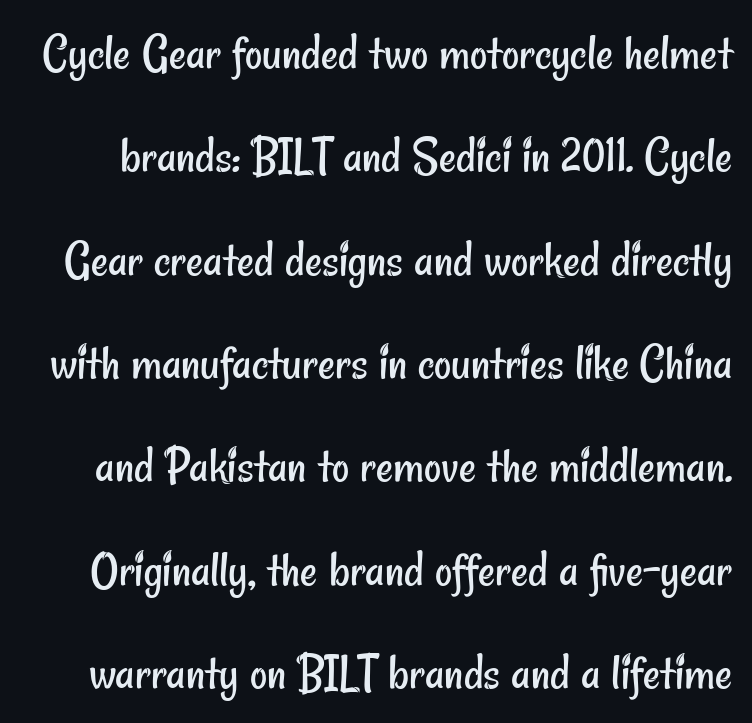
The image shows 53 px regular-weight, condensed sans-serif type; set loose line spacing (1.95x), normal letter spacing, not underlined; low stroke contrast and a small x-height.
